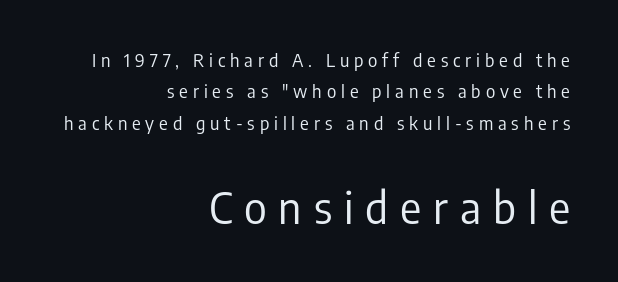
Q: Is the text bold? A: No.
Q: Is the text italic (slanted)? A: No, it is upright.
Q: Is the typeface a serif or a sans-serif typeface? A: Sans-serif.
Q: Is the text underlined? A: No.
Q: How is the paragraph aligned? A: Right-aligned.
Q: Is the spacing between letters normal or unusually wide? A: Unusually wide.
Q: Which block of text is set in a larger size, the first (top) or the second (bottom)? A: The second (bottom) one.
Q: Width (condensed, normal, or wide)? A: Condensed.
Q: Stroke contrast? A: Low.
Q: x-height? A: Medium.
Q: Monospaced? A: No.
